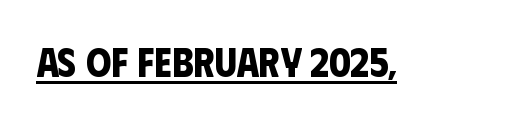
{"serif": "no", "bold": "yes", "weight": "bold", "width": "condensed", "stroke_contrast": "low", "x_height": "large", "monospaced": "no", "underline": "yes", "letter_spacing": "normal", "letter_spacing_em": 0.0, "glyph_px": 40}
